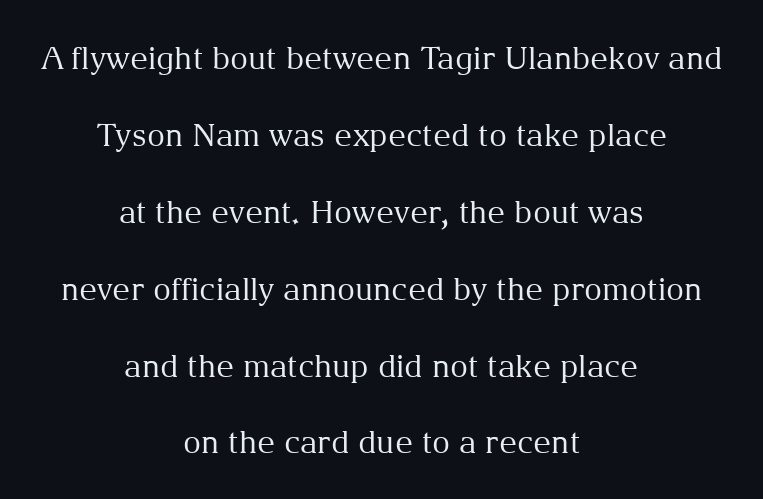
The image shows 31 px regular-weight serif type, upright; set centered, loose line spacing (2.48x), normal letter spacing, not underlined; medium stroke contrast and a medium x-height.
